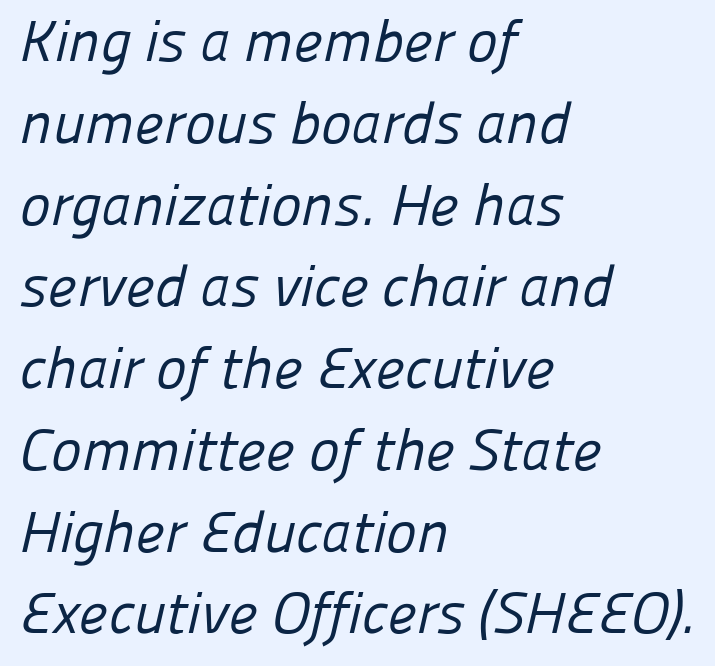
Nothing heavy about these letters — not bold at all. A typesetter would call this zero additional tracking. These lines are composed in type without serifs. This block has exactly the height ordinary leading produces.
